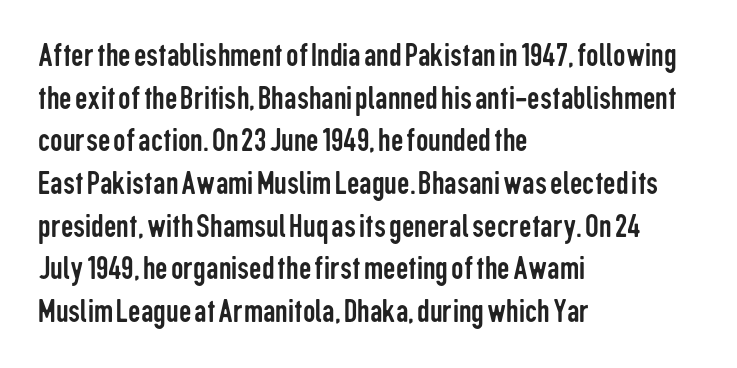
Q: Is the text bold? A: No.
Q: Is the text italic (slanted)? A: No, it is upright.
Q: Is the typeface a serif or a sans-serif typeface? A: Sans-serif.
Q: Is the text underlined? A: No.
Q: How is the paragraph aligned? A: Left-aligned.
Q: Is the spacing between letters normal or unusually wide? A: Normal.
Q: Width (condensed, normal, or wide)? A: Condensed.
Q: Stroke contrast? A: Low.
Q: x-height? A: Medium.
Q: Monospaced? A: No.
